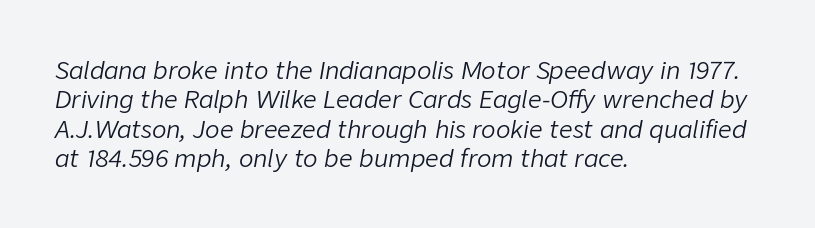
The image shows 24 px text type, italic (leaning right); set left-aligned, line spacing 1.22x, normal letter spacing, not underlined.
